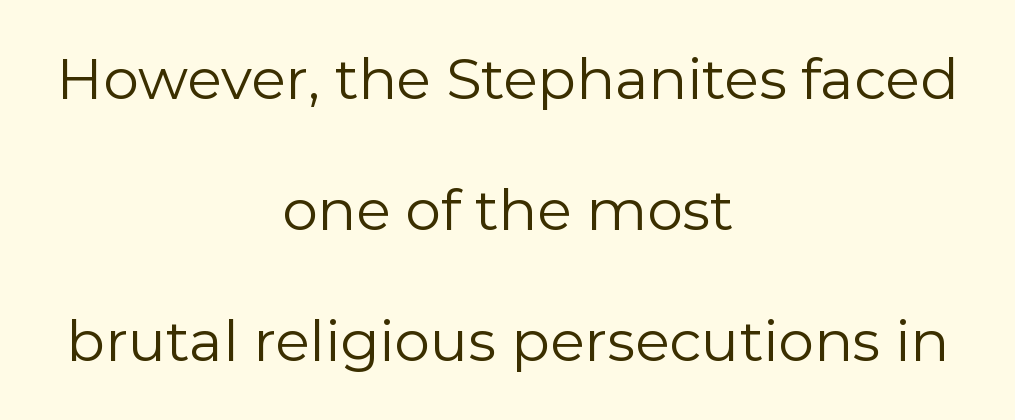
Baseline-to-baseline distance is far greater than the letter height. Do the letters lean? They stand straight. The passage shown is not bold in any degree. Spacing verdict: proportional, widths tailored to each character.
